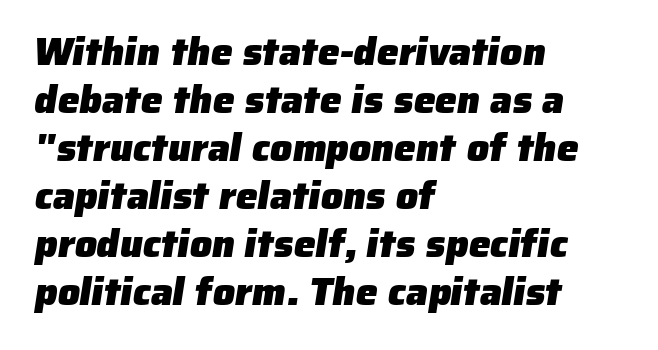
Q: Is the text bold? A: Yes.
Q: Is the typeface a serif or a sans-serif typeface? A: Sans-serif.
Q: Is the text underlined? A: No.
Q: How is the paragraph aligned? A: Left-aligned.
Q: Is the spacing between letters normal or unusually wide? A: Normal.
Q: Width (condensed, normal, or wide)? A: Normal.
Q: Stroke contrast? A: Low.
Q: x-height? A: Medium.
Q: Monospaced? A: No.
